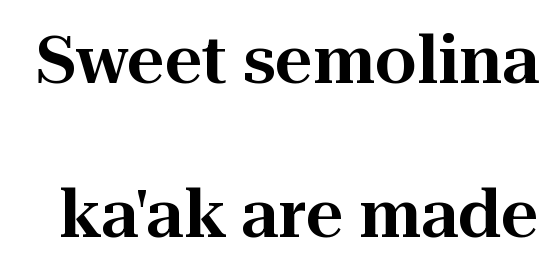
Q: Is the text italic (slanted)? A: No, it is upright.
Q: Is the typeface a serif or a sans-serif typeface? A: Serif.
Q: Is the text underlined? A: No.
Q: Is the spacing between letters normal or unusually wide? A: Normal.
Q: Is the spacing between lines tight, normal or loose? A: Loose.
Q: Width (condensed, normal, or wide)? A: Normal.
Q: Stroke contrast? A: High.
Q: x-height? A: Medium.
Q: Monospaced? A: No.
